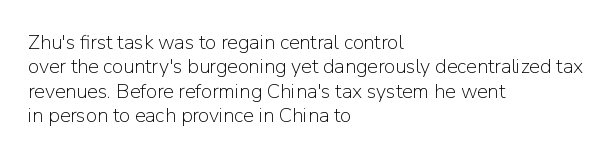
The image shows 20 px text type, upright; set left-aligned, line spacing 1.22x, normal letter spacing, not underlined.
